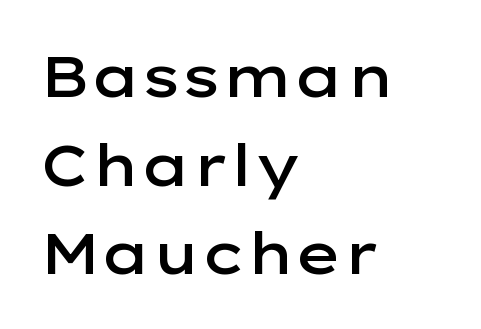
The image shows 58 px semibold, wide sans-serif type, upright; set left-aligned, normal line spacing (1.53x), normal letter spacing, not underlined; low stroke contrast and a medium x-height.
